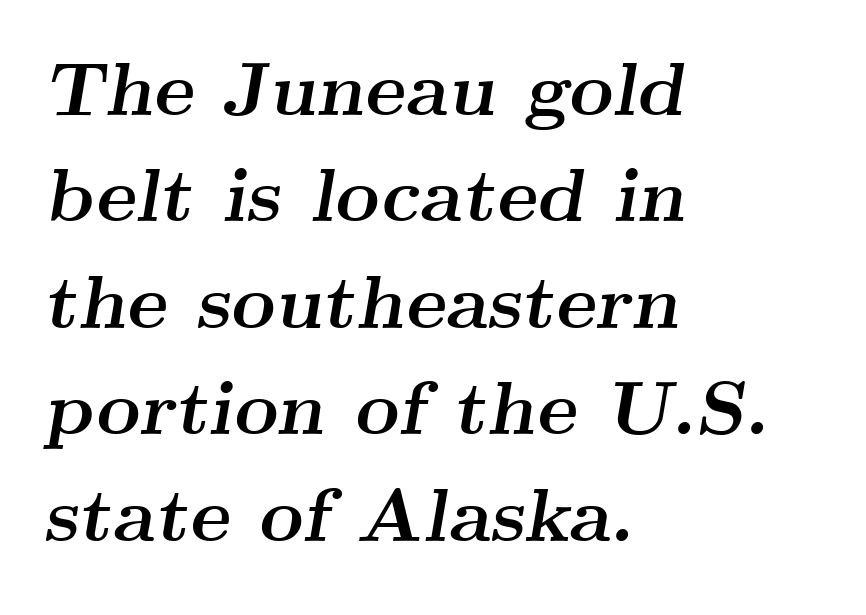
The image shows 76 px semibold, wide serif type, italic (leaning right); set left-aligned, normal line spacing (1.4x), normal letter spacing, not underlined; medium stroke contrast and a small x-height.
